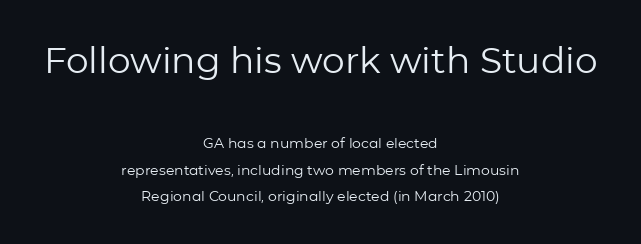
Nope, no serifs anywhere on these letters. Large over small — that's the arrangement of the two blocks here. Honestly, there is no underline to notice here at all. Compared with typical body copy, the letter spacing here is the same.
